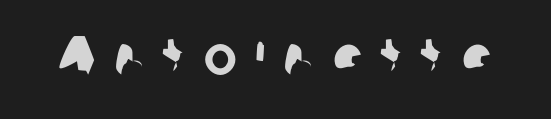
Q: Is the typeface a serif or a sans-serif typeface? A: Sans-serif.
Q: Is the text underlined? A: No.
Q: Is the spacing between letters normal or unusually wide? A: Unusually wide.
Q: Width (condensed, normal, or wide)? A: Normal.
Q: Stroke contrast? A: Low.
Q: x-height? A: Medium.
Q: Monospaced? A: No.
